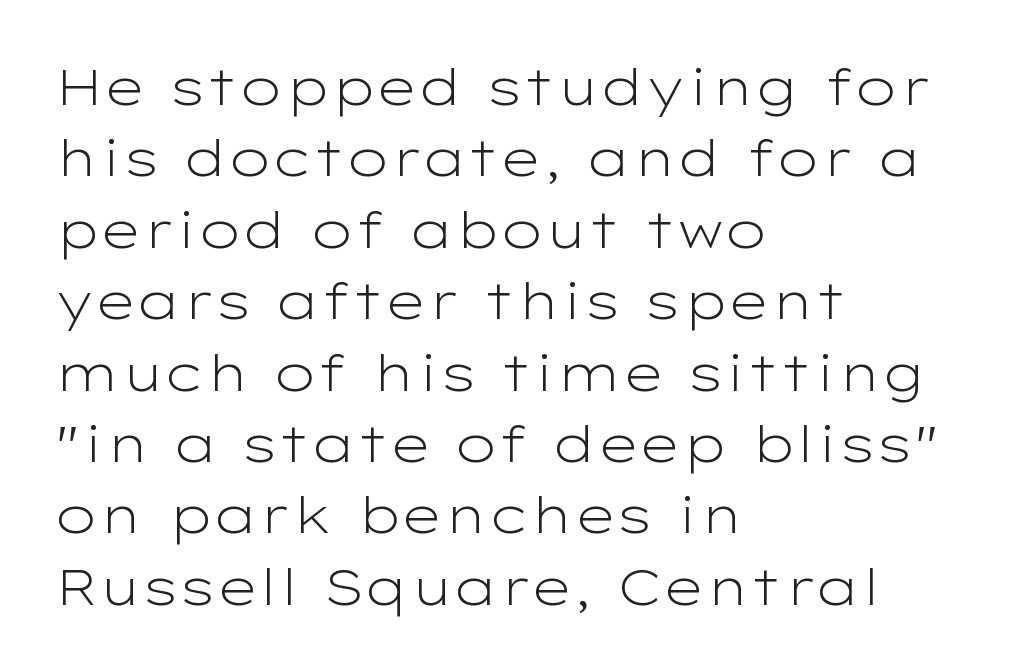
Just letters on the line, the space beneath them empty. Each line starts at the same left margin while the right side varies. To sum up the face: it is a sans, with no serifs. Whoever set this chose a conventional vertical rhythm. Compared with a typical body face, this is equally light or lighter still. The type is set solid horizontally, with unmodified tracking.
